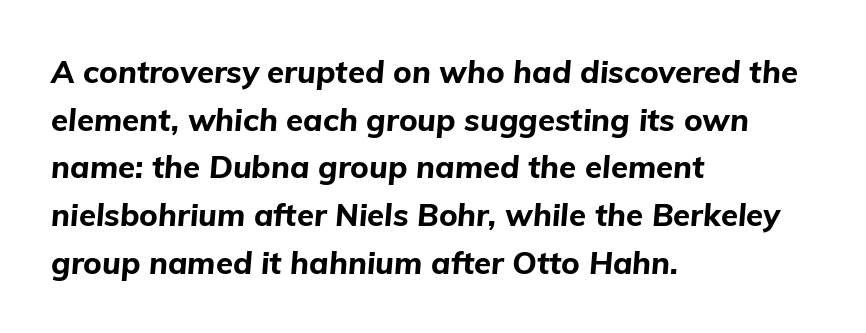
Notice how thick the strokes are: this is what a full bold looks like. Decoration check: the copy has no underline. Notice how the stems are inclined rather than vertical — that's the hallmark of italics. Where is the straight margin? On the left. Each letter keeps its own natural width here, so spacing adapts to shape. Vertically, the passage feels balanced, rows spaced as you'd expect.
